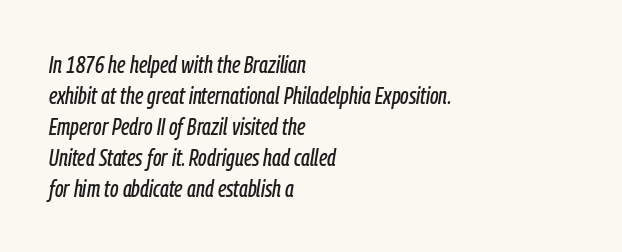
The image shows 24 px text type, italic (leaning right); set left-aligned, normal line spacing (1.29x), normal letter spacing, not underlined.
